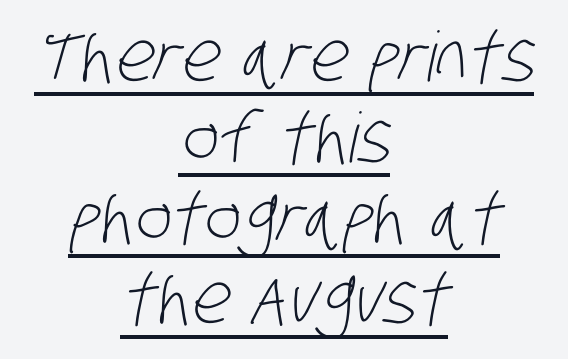
Q: Is the text bold? A: No.
Q: Is the typeface a serif or a sans-serif typeface? A: Sans-serif.
Q: Is the text underlined? A: Yes.
Q: How is the paragraph aligned? A: Centered.
Q: Is the spacing between letters normal or unusually wide? A: Normal.
Q: Width (condensed, normal, or wide)? A: Condensed.
Q: Stroke contrast? A: Low.
Q: x-height? A: Large.
Q: Monospaced? A: No.
